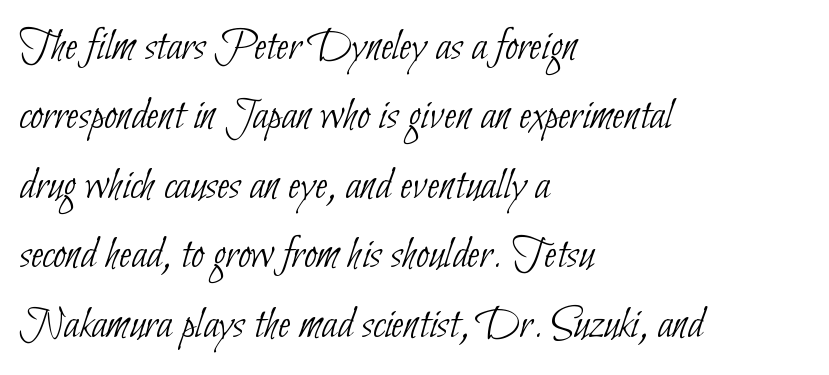
{"serif": "no", "bold": "no", "weight": "thin", "width": "condensed", "stroke_contrast": "low", "x_height": "small", "monospaced": "no", "underline": "no", "align": "left", "line_spacing": "normal", "line_spacing_ratio": 1.51, "letter_spacing": "normal", "letter_spacing_em": 0.0, "glyph_px": 46}
